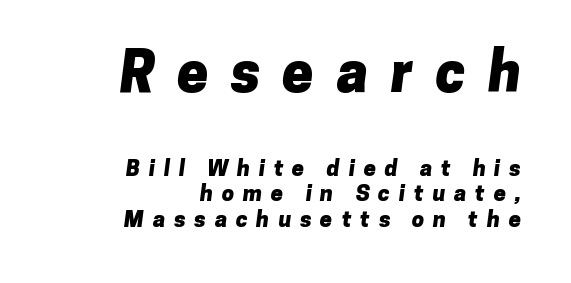
Q: Is the text bold? A: Yes.
Q: Is the typeface a serif or a sans-serif typeface? A: Sans-serif.
Q: Is the text underlined? A: No.
Q: How is the paragraph aligned? A: Right-aligned.
Q: Is the spacing between letters normal or unusually wide? A: Unusually wide.
Q: Is the spacing between lines tight, normal or loose? A: Tight.
Q: Which block of text is set in a larger size, the first (top) or the second (bottom)? A: The first (top) one.
Q: Width (condensed, normal, or wide)? A: Normal.
Q: Stroke contrast? A: Low.
Q: x-height? A: Medium.
Q: Monospaced? A: No.
